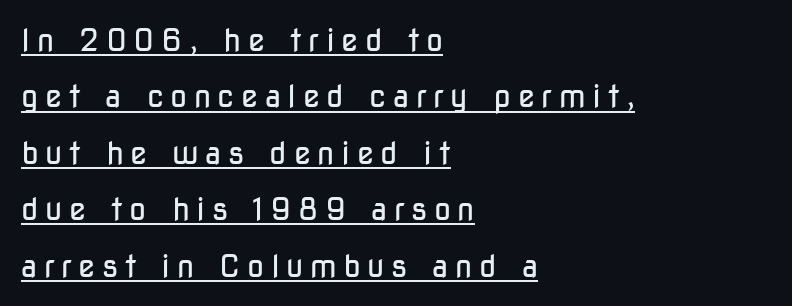
The image shows 31 px regular-weight, condensed sans-serif type, upright; set left-aligned, line spacing 1.82x, unusually wide letter spacing (+0.21 em), underlined; low stroke contrast and a medium x-height.
